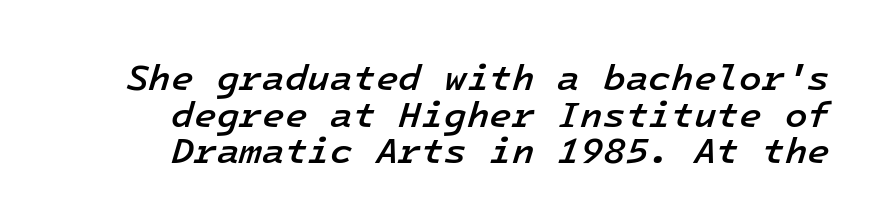
Q: Is the text bold? A: Semi-bold.
Q: Is the text italic (slanted)? A: Yes, it leans right by about 16 degrees.
Q: Is the text underlined? A: No.
Q: How is the paragraph aligned? A: Right-aligned.
Q: Is the spacing between letters normal or unusually wide? A: Normal.
Q: Is the spacing between lines tight, normal or loose? A: Tight.
Q: Width (condensed, normal, or wide)? A: Normal.
Q: Stroke contrast? A: Low.
Q: x-height? A: Medium.
Q: Monospaced? A: Yes.
